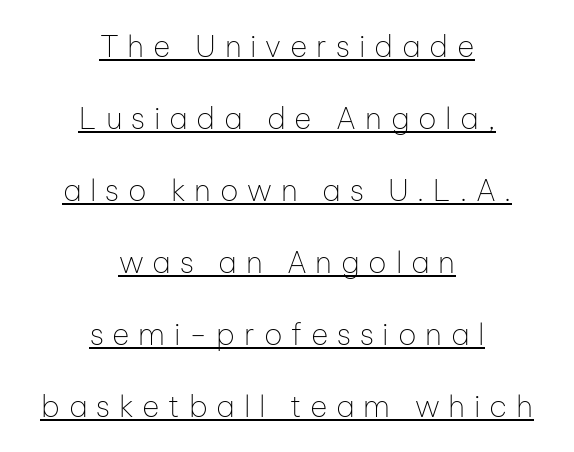
{"serif": "no", "italic": "no", "bold": "no", "weight": "thin", "width": "normal", "stroke_contrast": "low", "x_height": "medium", "monospaced": "no", "underline": "yes", "align": "center", "line_spacing": "loose", "line_spacing_ratio": 2.4, "letter_spacing": "wide", "letter_spacing_em": 0.29, "glyph_px": 30}
